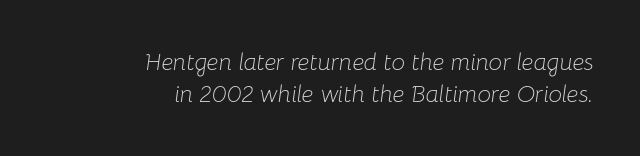
{"italic": "yes", "lean": "right", "slant_degrees": 8, "bold": "no", "underline": "no", "align": "right", "line_spacing": "normal", "line_spacing_ratio": 1.35, "letter_spacing": "normal", "letter_spacing_em": 0.0, "glyph_px": 24}
